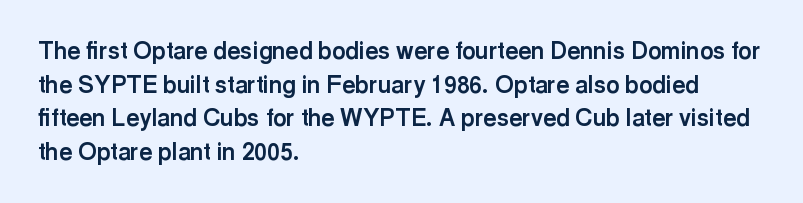
Each line starts at the same left margin while the right side varies. One glance says typical: line gaps are just what's usual. Nope, not italic — everything's standing straight. Plenty of ink on the page — the face is bold.
